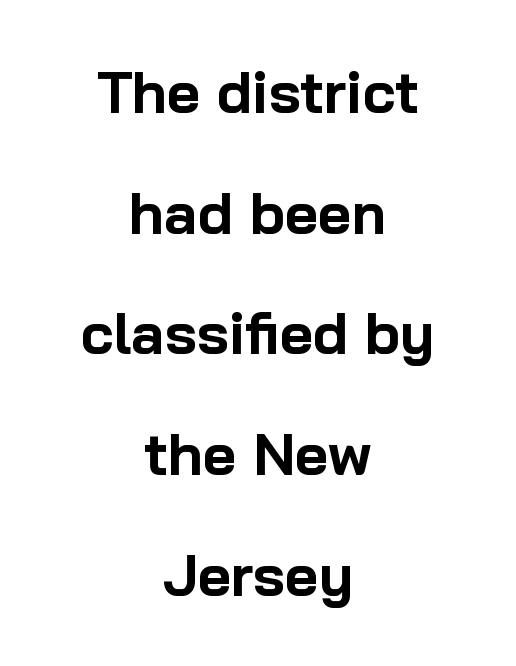
The face used here is a sans, in the tradition of grotesques and geometrics. These lines are rendered in a variable-pitch font. A clean baseline with only descenders dipping below it. Students, observe: this is what heavily led, spacious text looks like. Nobody touched the tracking dial on this one.
